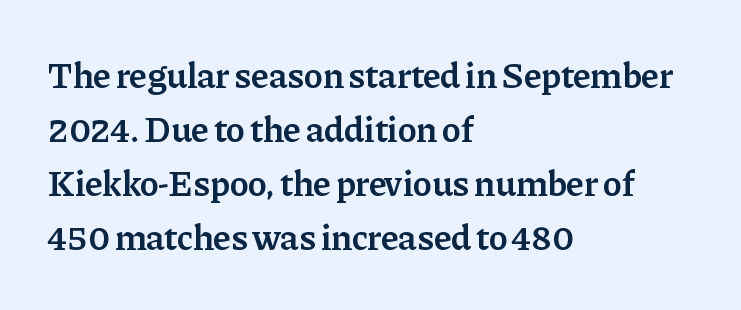
{"serif": "yes", "italic": "no", "bold": "semi", "weight": "semibold", "width": "normal", "stroke_contrast": "low", "x_height": "medium", "monospaced": "no", "underline": "no", "align": "left", "line_spacing": "normal", "line_spacing_ratio": 1.5, "letter_spacing": "normal", "letter_spacing_em": 0.0, "glyph_px": 36}
